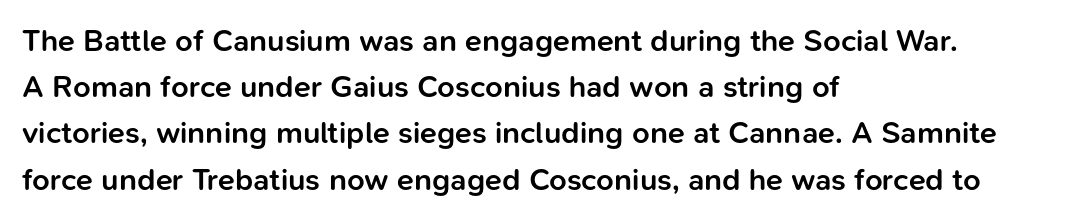
{"serif": "no", "italic": "no", "bold": "semi", "weight": "semibold", "width": "normal", "stroke_contrast": "low", "x_height": "medium", "monospaced": "no", "underline": "no", "align": "left", "line_spacing": "normal", "line_spacing_ratio": 1.49, "letter_spacing": "normal", "letter_spacing_em": 0.0, "glyph_px": 31}
